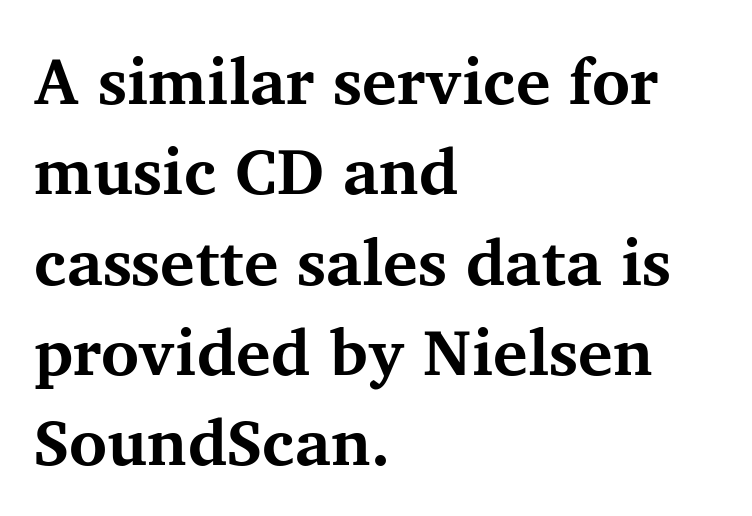
The image shows 65 px bold serif type, upright; set left-aligned, normal line spacing (1.39x), normal letter spacing, not underlined; medium stroke contrast and a medium x-height.
